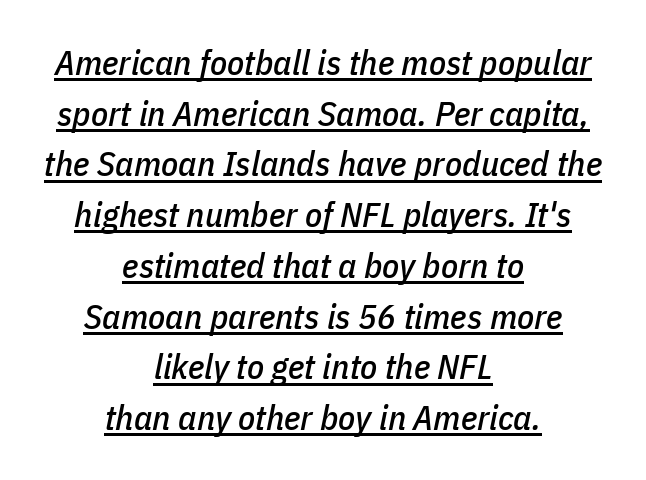
Horizontal bands of white between lines are of average thickness. The text carries the slant typical of an italic or oblique font. Neither beginnings nor endings align; midpoints do. Underlined type. Do the characters align in a grid? No, the font is proportional. These lines keep a tight, regular rhythm from letter to letter.
